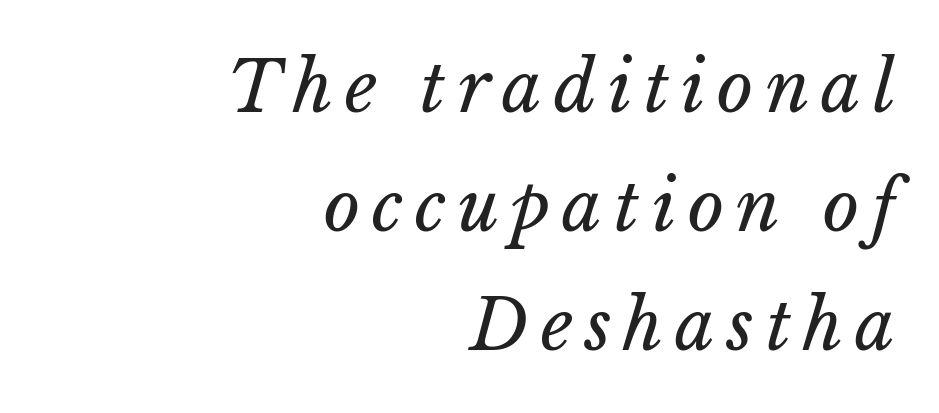
Q: Is the text bold? A: No.
Q: Is the text italic (slanted)? A: Yes, it leans right by about 15 degrees.
Q: Is the text underlined? A: No.
Q: How is the paragraph aligned? A: Right-aligned.
Q: Is the spacing between lines tight, normal or loose? A: Normal.
Q: Width (condensed, normal, or wide)? A: Normal.
Q: Stroke contrast? A: Low.
Q: x-height? A: Medium.
Q: Monospaced? A: No.
